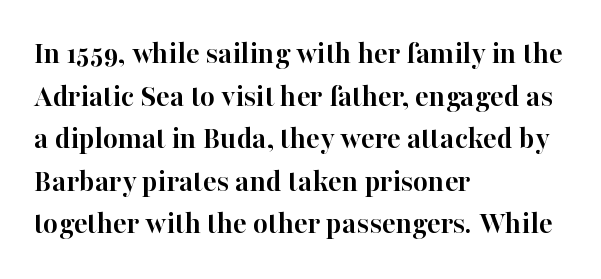
{"serif": "yes", "italic": "no", "bold": "yes", "weight": "semibold", "width": "normal", "stroke_contrast": "high", "x_height": "medium", "monospaced": "no", "underline": "no", "align": "left", "line_spacing": "normal", "line_spacing_ratio": 1.33, "letter_spacing": "normal", "letter_spacing_em": 0.0, "glyph_px": 32}
